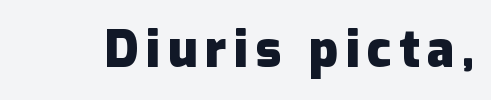
Q: Is the text bold? A: Yes.
Q: Is the text italic (slanted)? A: No, it is upright.
Q: Is the typeface a serif or a sans-serif typeface? A: Sans-serif.
Q: Is the text underlined? A: No.
Q: Width (condensed, normal, or wide)? A: Normal.
Q: Stroke contrast? A: Low.
Q: x-height? A: Medium.
Q: Monospaced? A: No.
